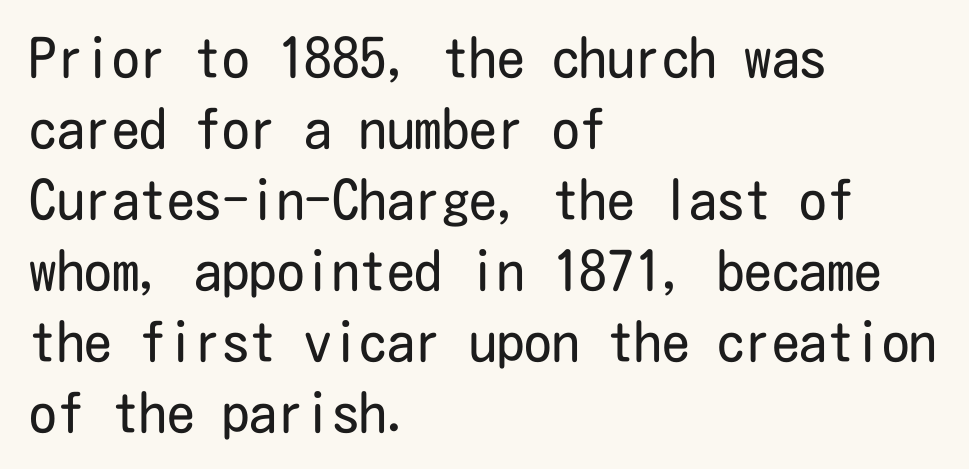
The image shows 55 px regular-weight, condensed sans-serif type, upright; set left-aligned, normal line spacing (1.29x), normal letter spacing, not underlined; low stroke contrast and a medium x-height.
